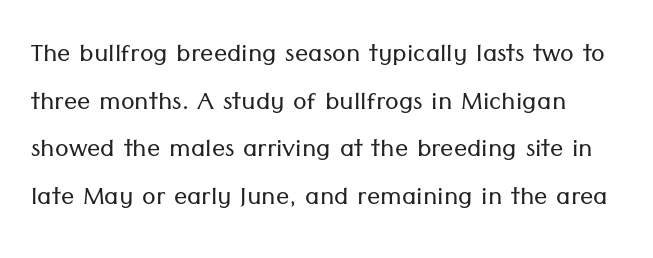
The image shows 33 px light sans-serif type, upright; set normal line spacing (1.44x), normal letter spacing, not underlined; low stroke contrast and a medium x-height.
